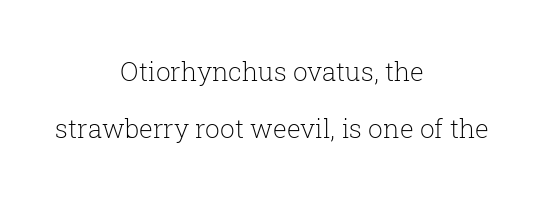
The compositor balanced each line on the midline. Vertically, the passage feels expansive, rows floating well apart. A quiet, ordinary-to-light weight characterises the typeface. No word sits above an underline. Nothing unusual about the tracking: characters are spaced as the font intends. Posture: vertical.
